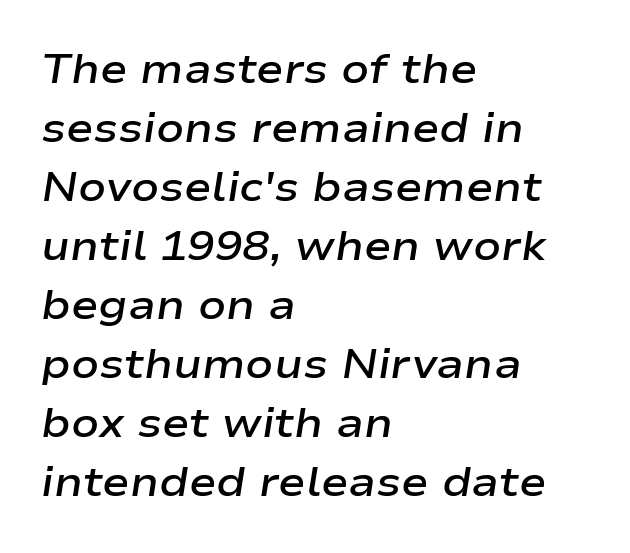
{"italic": "yes", "lean": "right", "slant_degrees": 9, "bold": "semi", "weight": "semibold", "width": "wide", "stroke_contrast": "low", "x_height": "medium", "monospaced": "no", "underline": "no", "align": "left", "line_spacing": "normal", "line_spacing_ratio": 1.44, "letter_spacing": "normal", "letter_spacing_em": 0.0, "glyph_px": 41}
